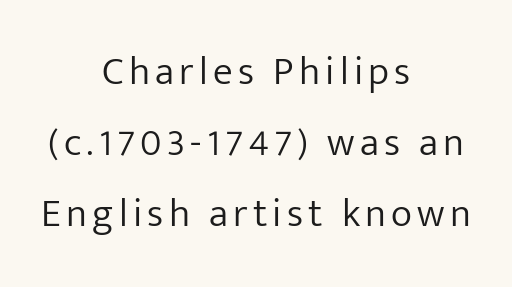
The image shows 40 px light sans-serif type, upright; set centered, line spacing 1.78x, not underlined; low stroke contrast and a medium x-height.
